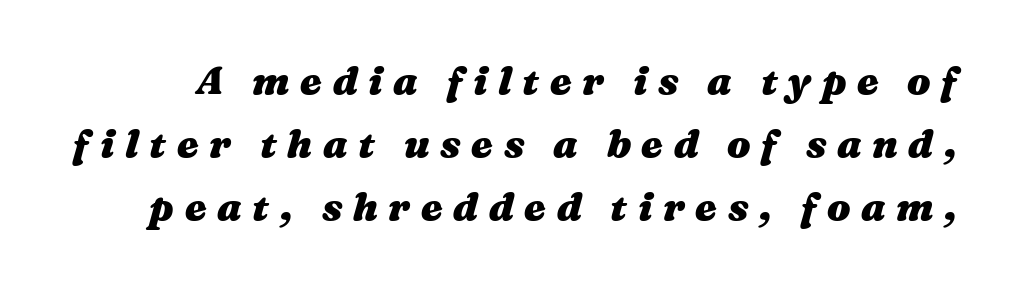
Style check: oblique. Character widths vary here, with narrow letters taking less room than wide ones. Anything drawn beneath the words? Only blank space. Typesetter's note: full bold, strokes at maximum text heaviness. The passage shown stacks its lines at a standard gap. Loose tracking; the words dissolve into strings of separated letters.
